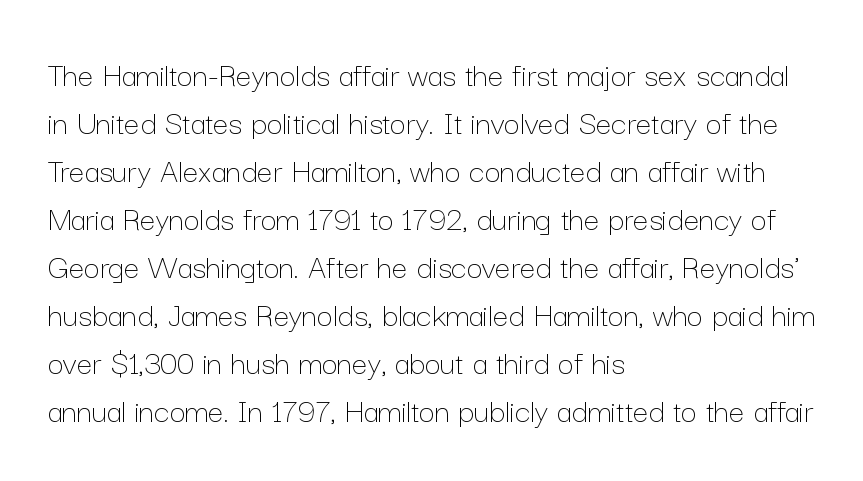
The image shows 35 px thin type, upright; set left-aligned, normal line spacing (1.37x), normal letter spacing, not underlined; low stroke contrast and a medium x-height.
